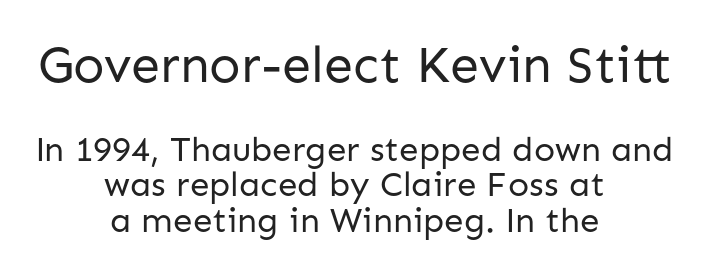
Q: Is the text bold? A: No.
Q: Is the text italic (slanted)? A: No, it is upright.
Q: Is the typeface a serif or a sans-serif typeface? A: Sans-serif.
Q: Is the text underlined? A: No.
Q: How is the paragraph aligned? A: Centered.
Q: Is the spacing between letters normal or unusually wide? A: Normal.
Q: Is the spacing between lines tight, normal or loose? A: Tight.
Q: Which block of text is set in a larger size, the first (top) or the second (bottom)? A: The first (top) one.
Q: Width (condensed, normal, or wide)? A: Normal.
Q: Stroke contrast? A: Low.
Q: x-height? A: Medium.
Q: Monospaced? A: No.
